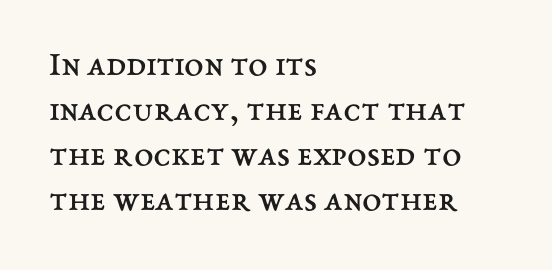
The image shows 35 px regular-weight type, upright; set left-aligned, normal line spacing (1.29x), normal letter spacing, not underlined; medium stroke contrast and a medium x-height.
